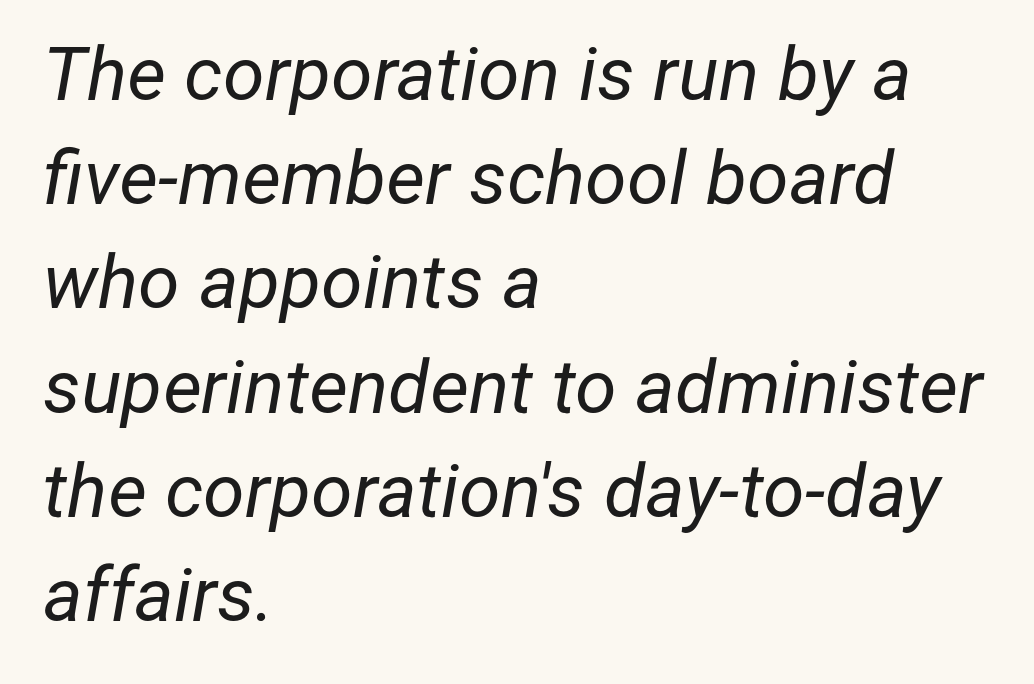
{"italic": "yes", "lean": "right", "slant_degrees": 12, "bold": "no", "weight": "regular", "width": "normal", "stroke_contrast": "low", "x_height": "medium", "monospaced": "no", "underline": "no", "align": "left", "line_spacing": "normal", "line_spacing_ratio": 1.39, "letter_spacing": "normal", "letter_spacing_em": 0.0, "glyph_px": 75}
